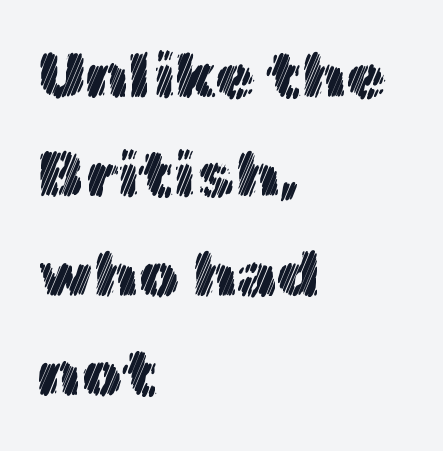
Here the designer chose a conventional face with non-uniform glyph widths. Which margin do the lines hug? The left one — the right edge is uneven. Letter spacing: default. Italic: no, the glyphs are upright roman.
